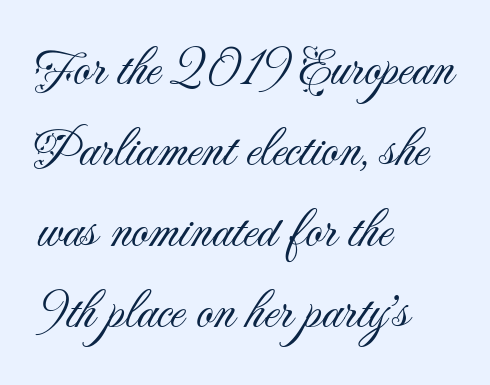
The image shows 53 px light sans-serif type; set left-aligned, normal line spacing (1.53x), normal letter spacing, not underlined; medium stroke contrast and a small x-height.
